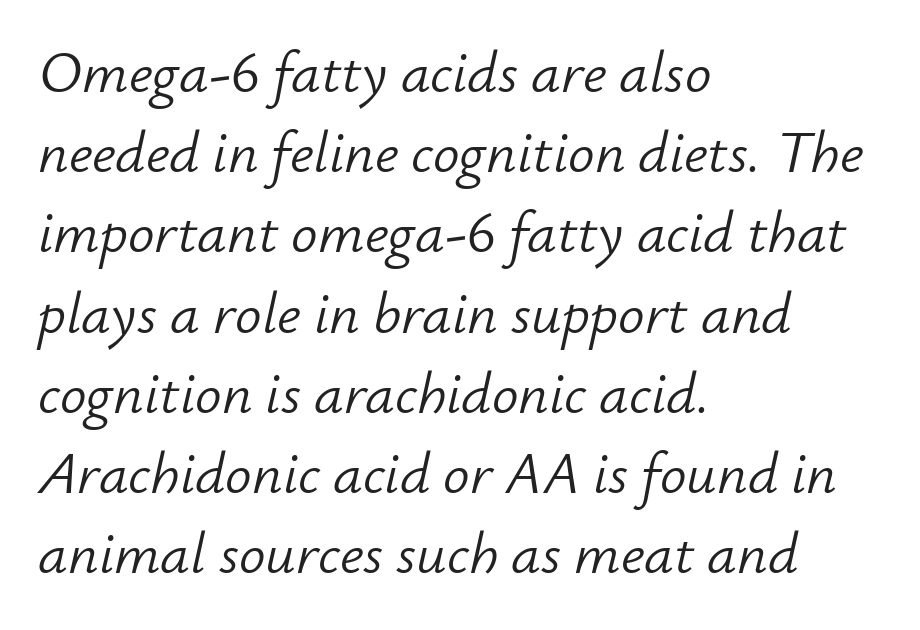
The image shows 59 px light type, italic (leaning right); set left-aligned, normal line spacing (1.36x), normal letter spacing, not underlined; low stroke contrast and a small x-height.
